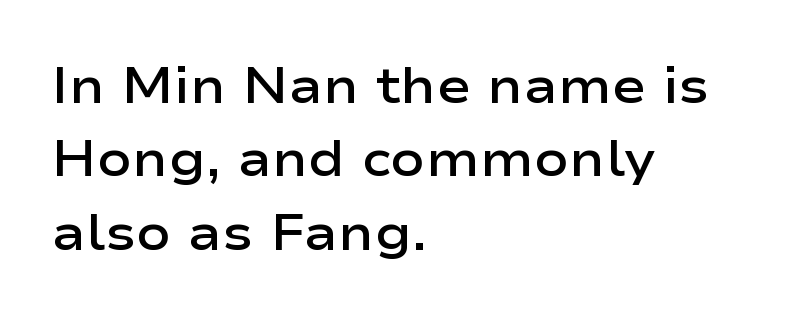
Q: Is the text bold? A: Semi-bold.
Q: Is the text italic (slanted)? A: No, it is upright.
Q: Is the typeface a serif or a sans-serif typeface? A: Sans-serif.
Q: Is the text underlined? A: No.
Q: How is the paragraph aligned? A: Left-aligned.
Q: Is the spacing between letters normal or unusually wide? A: Normal.
Q: Is the spacing between lines tight, normal or loose? A: Normal.
Q: Width (condensed, normal, or wide)? A: Wide.
Q: Stroke contrast? A: Low.
Q: x-height? A: Medium.
Q: Monospaced? A: No.
